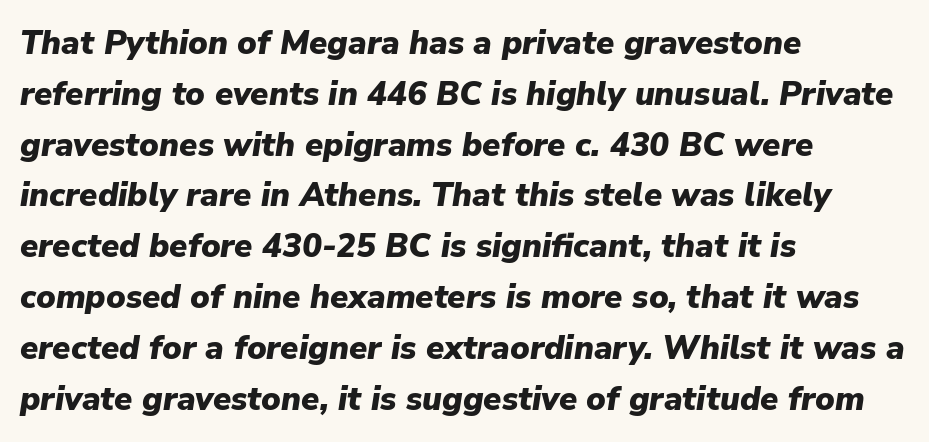
The passage shown is typed in a proportional face where columns would drift. How would I describe the line gaps? Plain and ordinary. The passage shown has conventional tracking throughout. The foot of each line stays bare and open.
